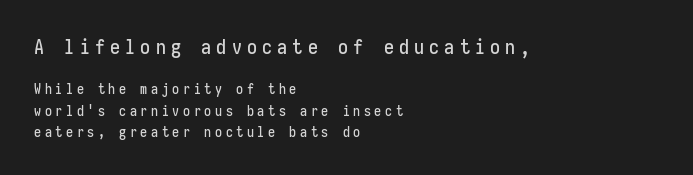
The image shows 20 px text type, upright; set left-aligned, normal line spacing (1.52x), unusually wide letter spacing (+0.26 em), not underlined; the first (top) block is 1.43x larger.
